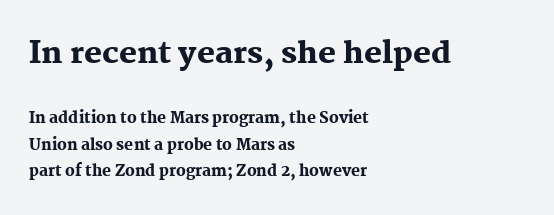
The image shows 30 px heavy serif type, upright; set left-aligned, line spacing 1.77x, normal letter spacing, not underlined; the first (top) block is 2.0x larger; medium stroke contrast and a medium x-height.
